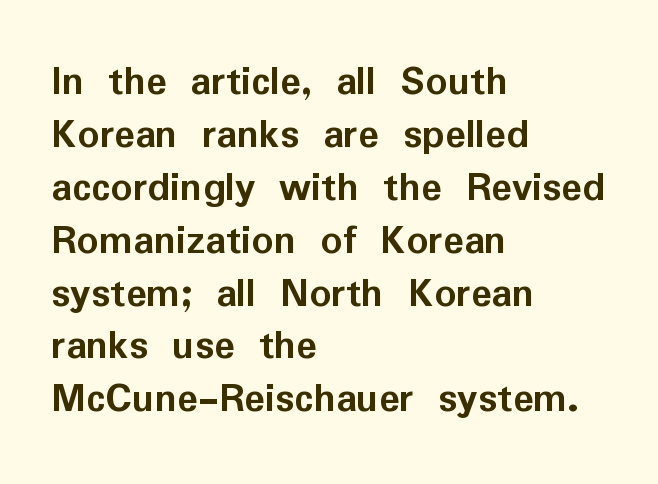
{"serif": "no", "italic": "no", "bold": "yes", "weight": "semibold", "width": "normal", "stroke_contrast": "low", "x_height": "medium", "monospaced": "no", "underline": "no", "align": "left", "line_spacing_ratio": 1.23, "letter_spacing": "normal", "letter_spacing_em": 0.0, "glyph_px": 43}
